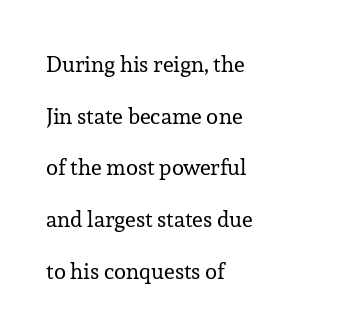
{"italic": "no", "bold": "no", "underline": "no", "align": "left", "line_spacing": "loose", "line_spacing_ratio": 2.35, "letter_spacing": "normal", "letter_spacing_em": 0.0, "glyph_px": 22}
